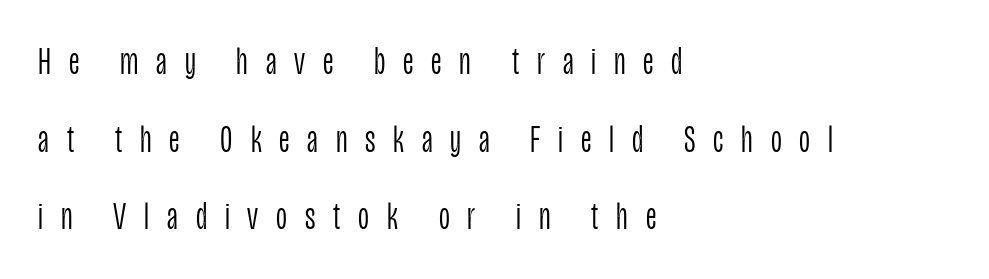
{"serif": "no", "italic": "no", "bold": "no", "weight": "light", "width": "condensed", "stroke_contrast": "low", "x_height": "large", "monospaced": "no", "underline": "no", "align": "left", "line_spacing": "loose", "line_spacing_ratio": 2.04, "letter_spacing": "wide", "letter_spacing_em": 0.47, "glyph_px": 38}
